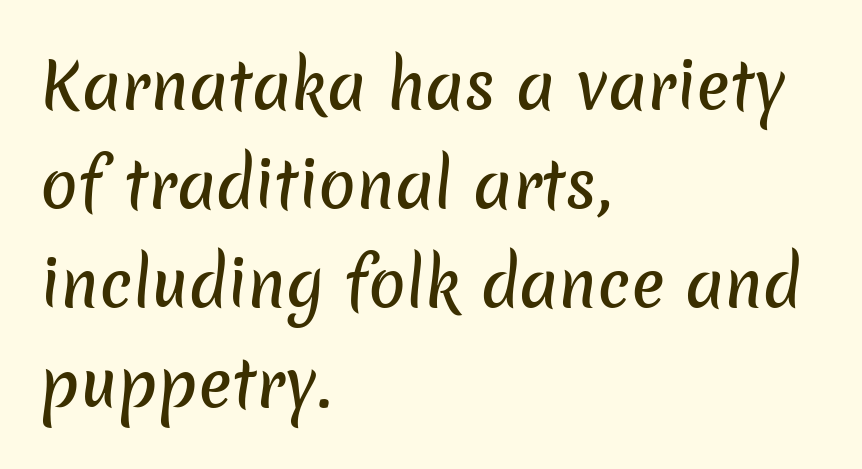
{"serif": "no", "width": "normal", "stroke_contrast": "low", "x_height": "medium", "monospaced": "no", "underline": "no", "align": "left", "line_spacing": "normal", "line_spacing_ratio": 1.6, "letter_spacing": "normal", "letter_spacing_em": 0.0, "glyph_px": 62}
